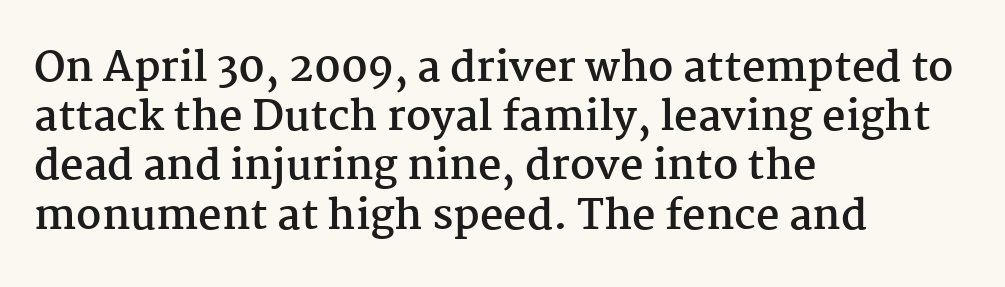
{"serif": "yes", "italic": "no", "bold": "yes", "weight": "semibold", "width": "normal", "stroke_contrast": "medium", "x_height": "medium", "monospaced": "no", "underline": "no", "align": "left", "line_spacing_ratio": 1.2, "letter_spacing": "normal", "letter_spacing_em": 0.0, "glyph_px": 41}
